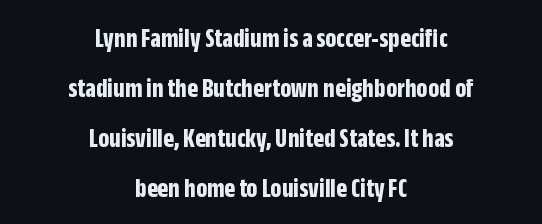
{"serif": "no", "italic": "no", "bold": "yes", "weight": "bold", "width": "condensed", "stroke_contrast": "low", "x_height": "large", "monospaced": "no", "underline": "no", "align": "center", "line_spacing_ratio": 1.78, "letter_spacing": "normal", "letter_spacing_em": 0.0, "glyph_px": 28}
